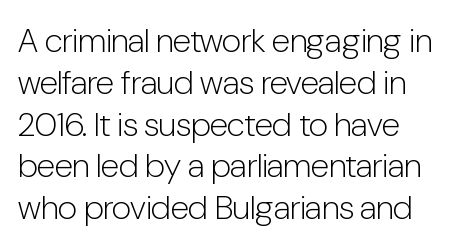
The image shows 34 px light, condensed sans-serif type, upright; set line spacing 1.23x, normal letter spacing, not underlined; low stroke contrast and a medium x-height.
